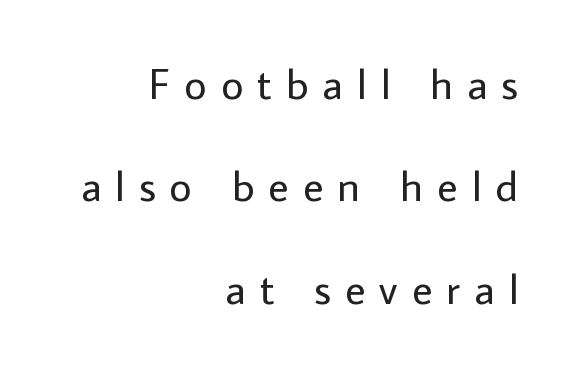
Q: Is the text bold? A: No.
Q: Is the text italic (slanted)? A: No, it is upright.
Q: Is the typeface a serif or a sans-serif typeface? A: Sans-serif.
Q: Is the text underlined? A: No.
Q: How is the paragraph aligned? A: Right-aligned.
Q: Is the spacing between letters normal or unusually wide? A: Unusually wide.
Q: Is the spacing between lines tight, normal or loose? A: Loose.
Q: Width (condensed, normal, or wide)? A: Normal.
Q: Stroke contrast? A: Low.
Q: x-height? A: Medium.
Q: Monospaced? A: No.
